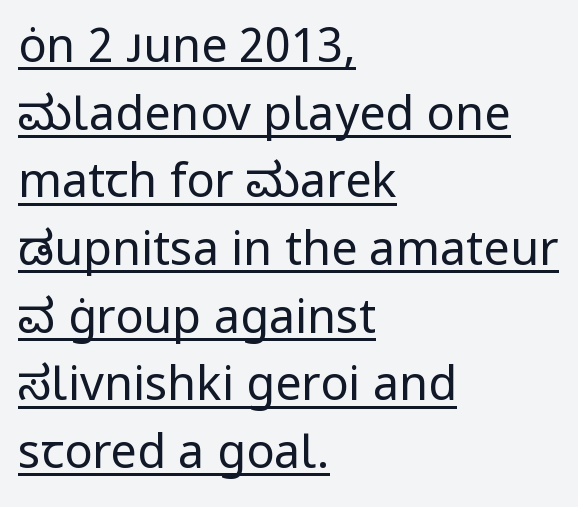
Line starts are locked; line ends wander. This is roman type, the default non-slanted kind. Spacing between characters is what you'd get straight out of the box. Like a heading marked for emphasis, these lines bear an underscore. How would I describe the line gaps? Plain and ordinary. You can tell from the bare stems that sans-serif type was used.
